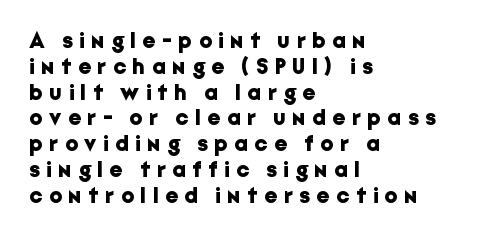
{"italic": "no", "bold": "yes", "underline": "no", "align": "left", "line_spacing": "tight", "line_spacing_ratio": 1.12, "letter_spacing": "wide", "letter_spacing_em": 0.29, "glyph_px": 23}
